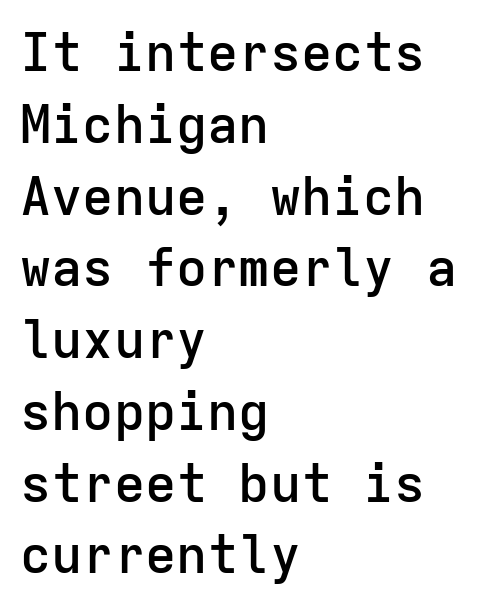
The image shows 52 px semibold sans-serif type, upright, monospaced; set left-aligned, normal line spacing (1.38x), normal letter spacing, not underlined; low stroke contrast and a medium x-height.
